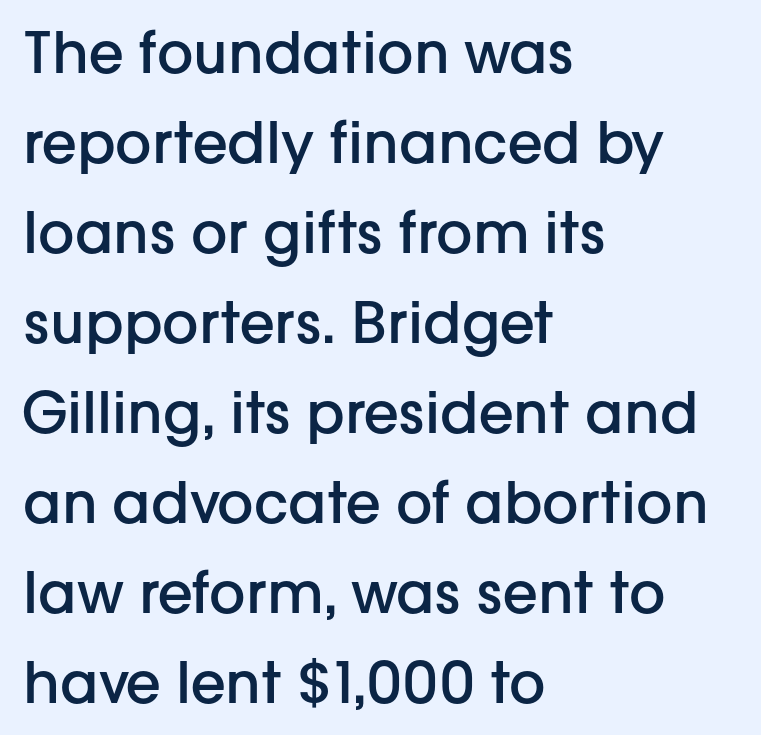
Q: Is the text bold? A: Semi-bold.
Q: Is the text italic (slanted)? A: No, it is upright.
Q: Is the typeface a serif or a sans-serif typeface? A: Sans-serif.
Q: Is the text underlined? A: No.
Q: How is the paragraph aligned? A: Left-aligned.
Q: Is the spacing between letters normal or unusually wide? A: Normal.
Q: Is the spacing between lines tight, normal or loose? A: Normal.
Q: Width (condensed, normal, or wide)? A: Normal.
Q: Stroke contrast? A: Low.
Q: x-height? A: Medium.
Q: Monospaced? A: No.
